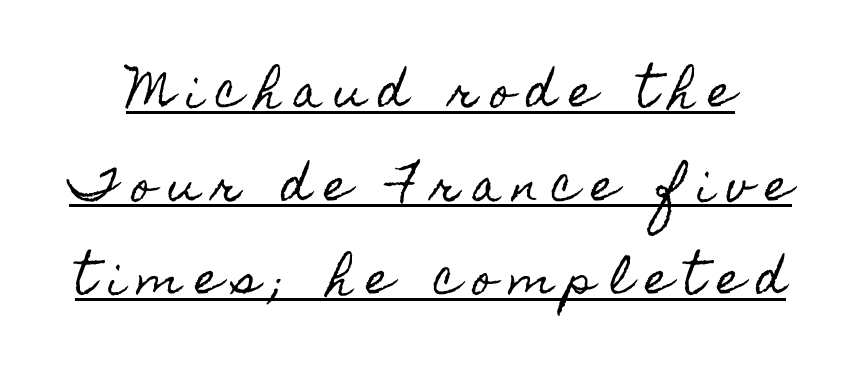
Q: Is the text italic (slanted)? A: Yes.
Q: Is the text underlined? A: Yes.
Q: Is the spacing between letters normal or unusually wide? A: Unusually wide.
Q: Is the spacing between lines tight, normal or loose? A: Loose.
Q: Width (condensed, normal, or wide)? A: Condensed.
Q: x-height? A: Small.
Q: Monospaced? A: No.
